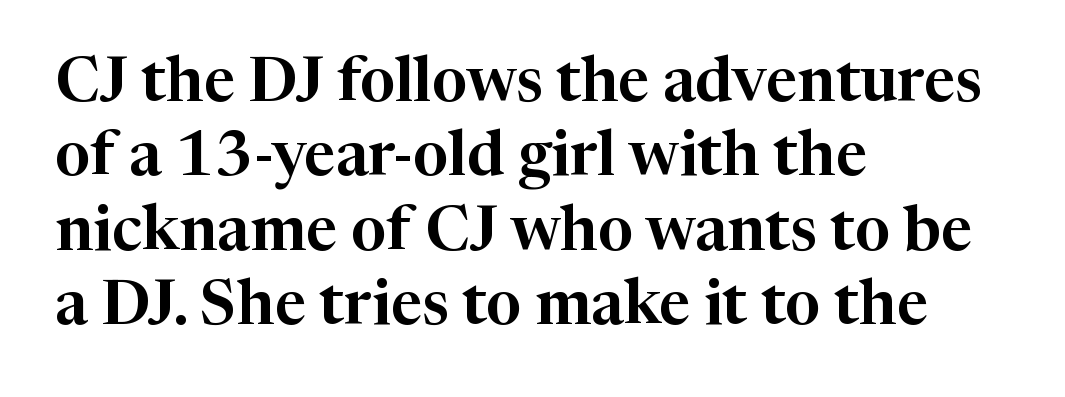
In terms of letterspacing, this is plain default setting. Note: serifs present on the glyphs. Vertical strokes here are truly vertical. Leftover space on each line is placed entirely after the last word. The passage shown is typed in a proportional face where columns would drift. The gap between lines stays unmarked.
